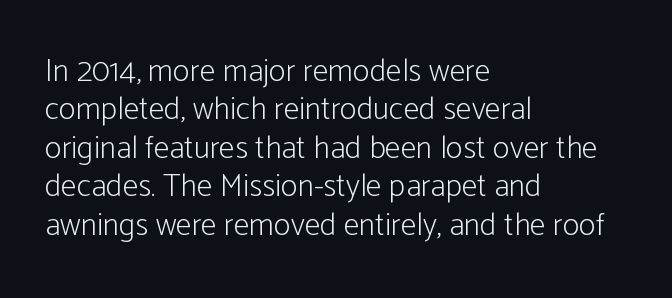
Standard letterfit; no display-style spreading of the glyphs. Descenders are the only things crossing below the line. Where is the straight margin? On the left. This rendering employs a face without finishing strokes, i.e., a sans-serif.
